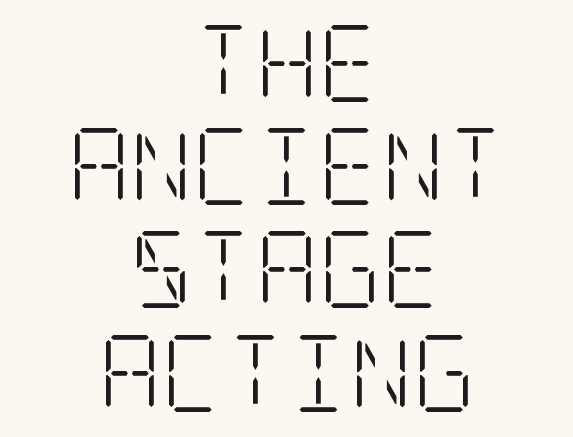
{"serif": "yes", "italic": "no", "bold": "no", "weight": "light", "width": "condensed", "stroke_contrast": "low", "x_height": "large", "underline": "no", "align": "center", "line_spacing": "normal", "line_spacing_ratio": 1.34, "letter_spacing": "normal", "letter_spacing_em": 0.0, "glyph_px": 77}
